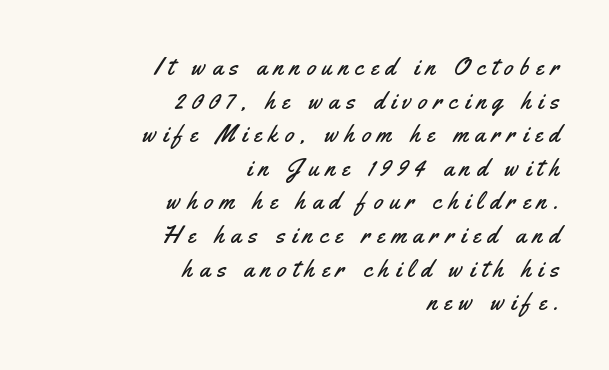
Q: Is the text italic (slanted)? A: Yes.
Q: Is the text underlined? A: No.
Q: How is the paragraph aligned? A: Right-aligned.
Q: Is the spacing between letters normal or unusually wide? A: Unusually wide.
Q: Is the spacing between lines tight, normal or loose? A: Normal.
